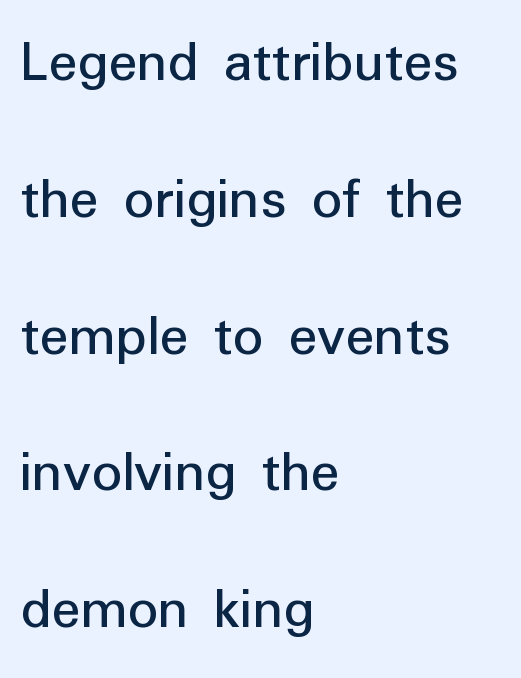
The image shows 60 px regular-weight sans-serif type, upright; set left-aligned, loose line spacing (2.28x), normal letter spacing, not underlined; low stroke contrast and a medium x-height.
